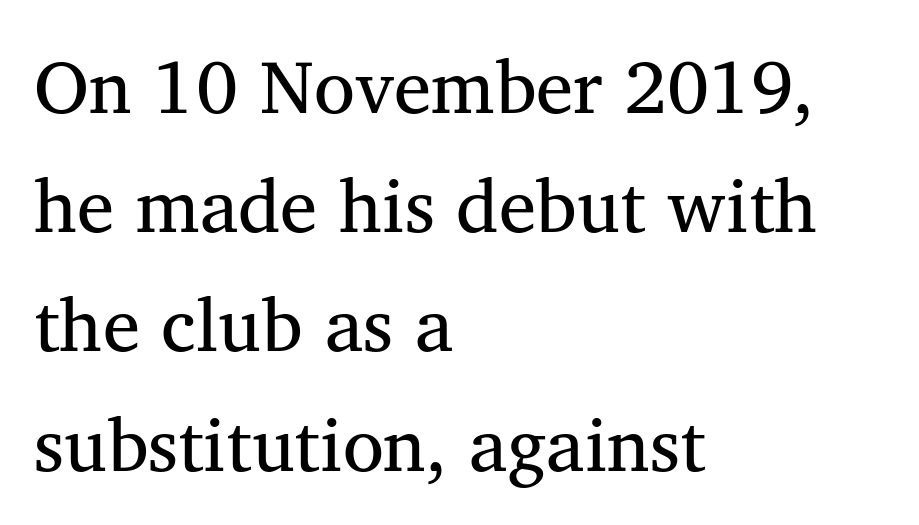
{"serif": "yes", "italic": "no", "bold": "no", "weight": "regular", "width": "normal", "stroke_contrast": "medium", "x_height": "medium", "monospaced": "no", "underline": "no", "align": "left", "line_spacing": "normal", "line_spacing_ratio": 1.59, "letter_spacing": "normal", "letter_spacing_em": 0.0, "glyph_px": 75}
